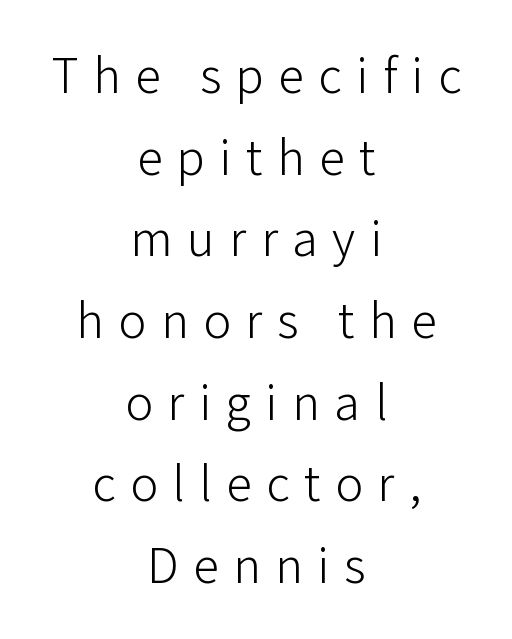
Does extra space separate the letters? Yes, quite a lot of it. The rendering positions every line midway between the sides. This rendering employs a face without finishing strokes, i.e., a sans-serif. Vertical strokes here are truly vertical. Stem width sits at or under what a default text font uses.
